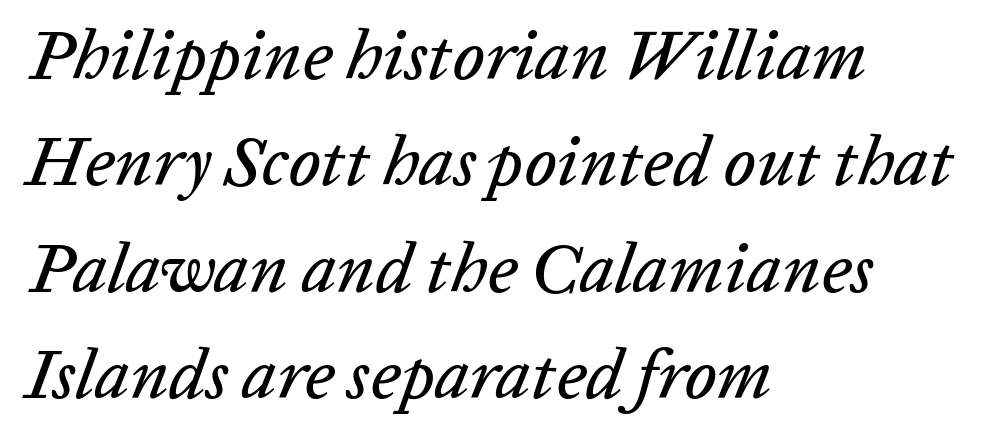
{"italic": "yes", "lean": "right", "slant_degrees": 20, "width": "normal", "stroke_contrast": "low", "x_height": "medium", "monospaced": "no", "underline": "no", "align": "left", "line_spacing": "normal", "line_spacing_ratio": 1.52, "letter_spacing": "normal", "letter_spacing_em": 0.0, "glyph_px": 70}
